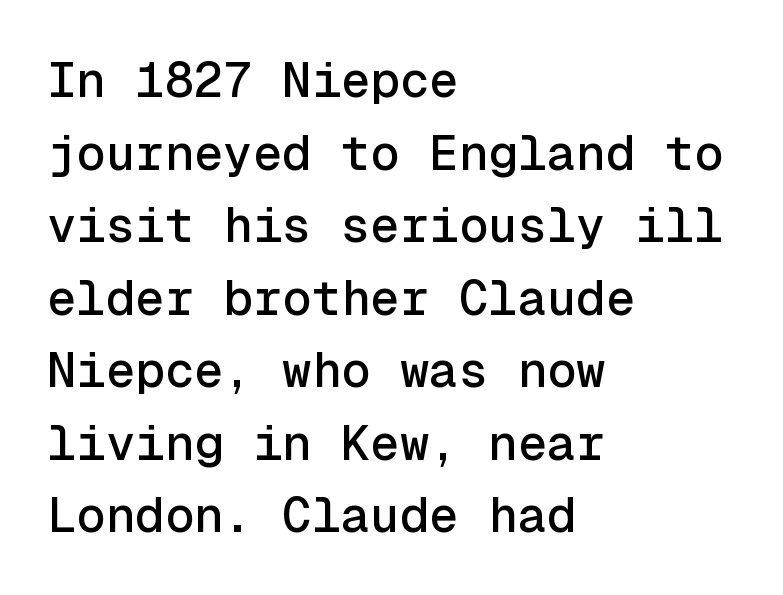
{"serif": "no", "italic": "no", "width": "normal", "x_height": "medium", "monospaced": "yes", "underline": "no", "align": "left", "line_spacing": "normal", "line_spacing_ratio": 1.48, "letter_spacing": "normal", "letter_spacing_em": 0.0, "glyph_px": 49}
